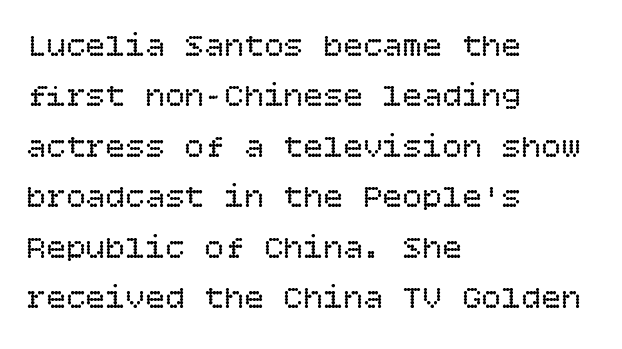
Q: Is the text bold? A: No.
Q: Is the text italic (slanted)? A: No, it is upright.
Q: Is the text underlined? A: No.
Q: How is the paragraph aligned? A: Left-aligned.
Q: Is the spacing between letters normal or unusually wide? A: Normal.
Q: Is the spacing between lines tight, normal or loose? A: Normal.
Q: Width (condensed, normal, or wide)? A: Normal.
Q: Stroke contrast? A: Low.
Q: x-height? A: Large.
